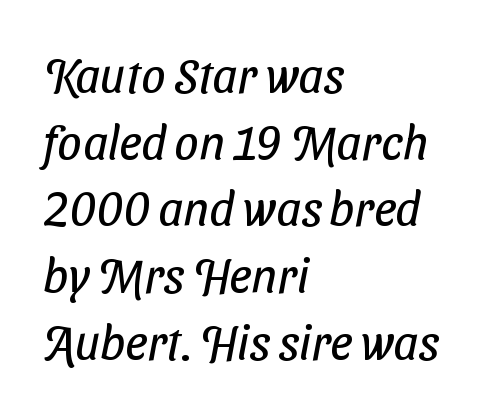
The image shows 49 px regular-weight, condensed sans-serif type; set left-aligned, normal line spacing (1.36x), normal letter spacing, not underlined; low stroke contrast and a medium x-height.
